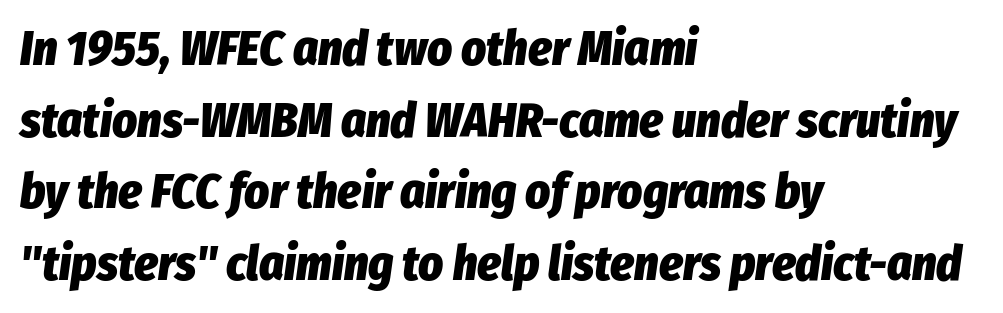
The image shows 48 px heavy, condensed type, italic (leaning right); set left-aligned, normal line spacing (1.49x), normal letter spacing, not underlined; low stroke contrast and a medium x-height.
